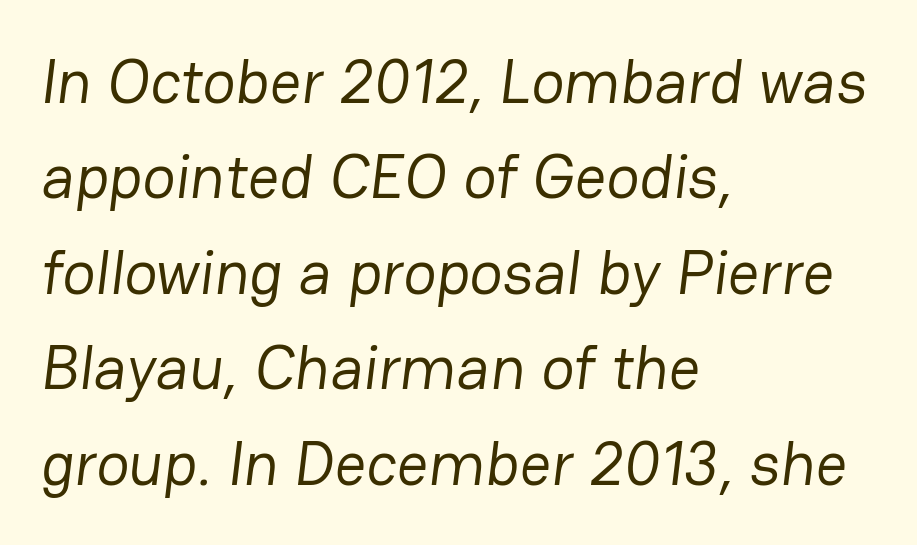
The image shows 62 px regular-weight sans-serif type; set left-aligned, normal line spacing (1.54x), normal letter spacing, not underlined; low stroke contrast and a medium x-height.
